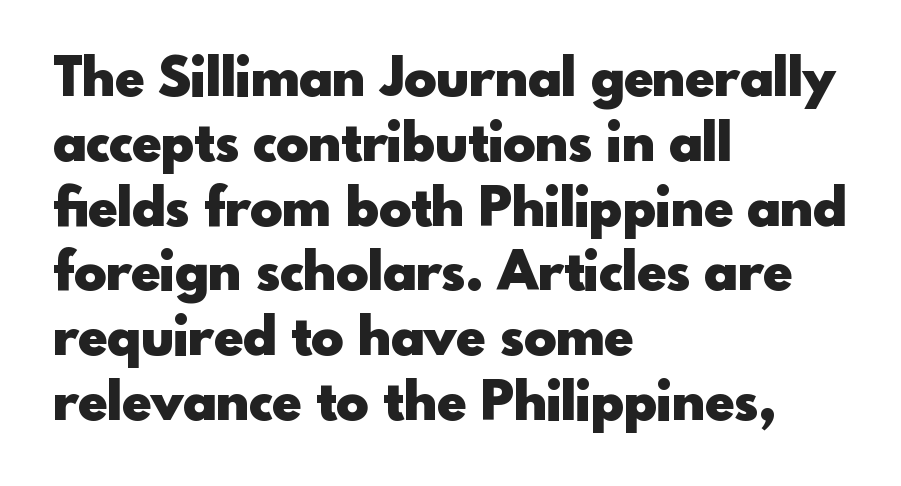
The letters sit at their default tracking, neither squeezed nor spread. Honestly, there is no underline to notice here at all. Regarding serifs, this sample does without them. Thick stems and heavy bowls — unmistakably bold.
